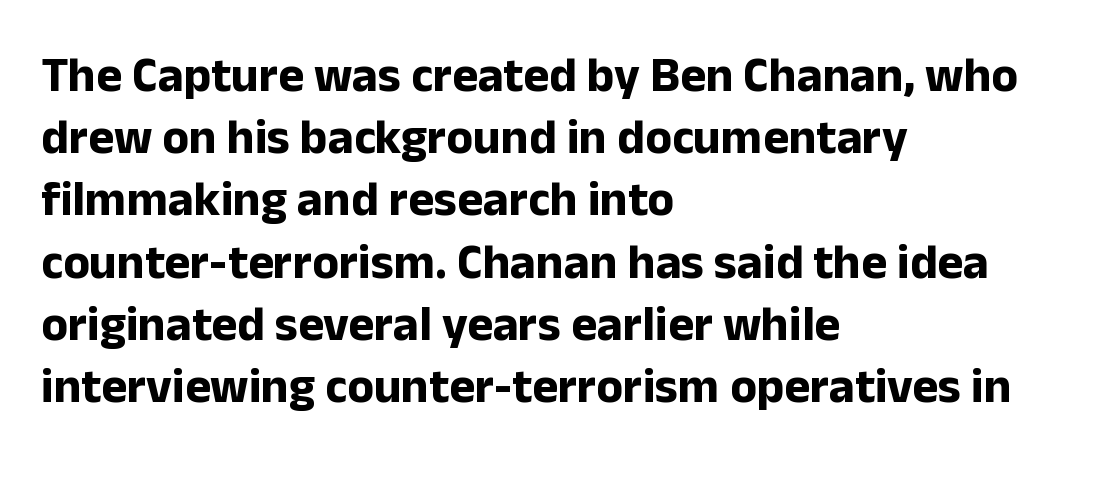
{"serif": "no", "italic": "no", "bold": "yes", "weight": "bold", "width": "normal", "stroke_contrast": "low", "x_height": "medium", "monospaced": "no", "underline": "no", "align": "left", "line_spacing": "normal", "line_spacing_ratio": 1.27, "letter_spacing": "normal", "letter_spacing_em": 0.0, "glyph_px": 49}
